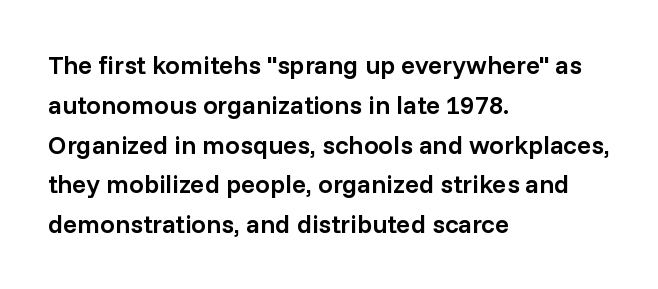
Ordinary non-slanted type is in use. Reading down the block, your eye returns to a fixed left position each line. These lines sit exactly where default settings would place them. Check the space under the baseline: it is left empty.
